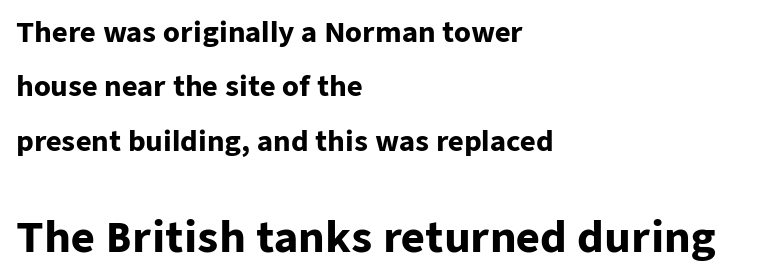
Q: Is the text bold? A: Yes.
Q: Is the text italic (slanted)? A: No, it is upright.
Q: Is the typeface a serif or a sans-serif typeface? A: Sans-serif.
Q: Is the text underlined? A: No.
Q: How is the paragraph aligned? A: Left-aligned.
Q: Is the spacing between letters normal or unusually wide? A: Normal.
Q: Is the spacing between lines tight, normal or loose? A: Loose.
Q: Which block of text is set in a larger size, the first (top) or the second (bottom)? A: The second (bottom) one.
Q: Width (condensed, normal, or wide)? A: Normal.
Q: Stroke contrast? A: Low.
Q: x-height? A: Medium.
Q: Monospaced? A: No.
